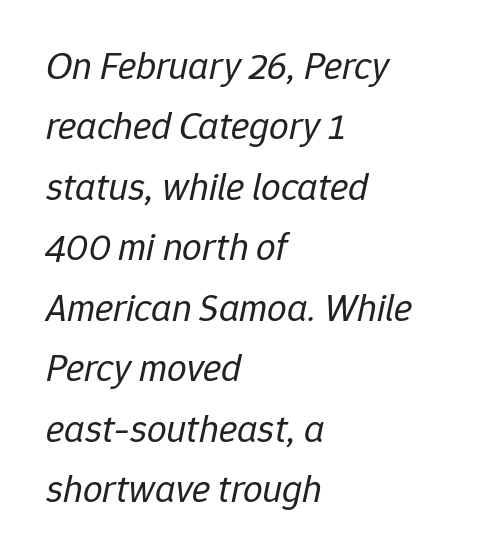
{"italic": "yes", "lean": "right", "slant_degrees": 12, "bold": "no", "weight": "regular", "width": "normal", "stroke_contrast": "low", "x_height": "medium", "monospaced": "no", "underline": "no", "align": "left", "line_spacing": "normal", "line_spacing_ratio": 1.55, "letter_spacing": "normal", "letter_spacing_em": 0.0, "glyph_px": 39}
